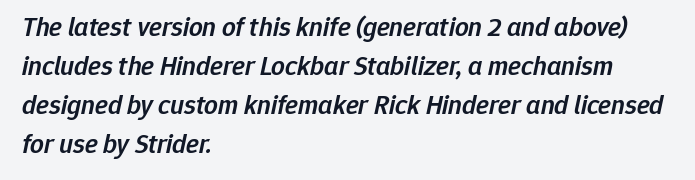
The image shows 27 px text type, italic (leaning right); set left-aligned, normal line spacing (1.44x), normal letter spacing, not underlined.
